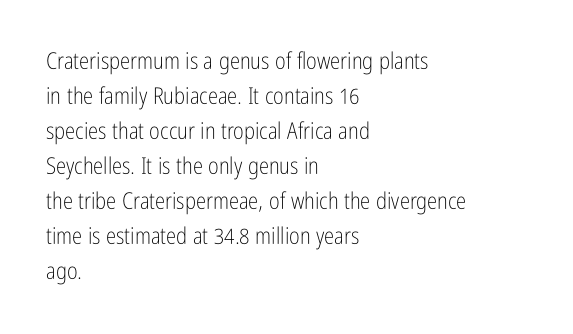
Q: Is the text bold? A: No.
Q: Is the text italic (slanted)? A: No, it is upright.
Q: Is the text underlined? A: No.
Q: How is the paragraph aligned? A: Left-aligned.
Q: Is the spacing between letters normal or unusually wide? A: Normal.
Q: Is the spacing between lines tight, normal or loose? A: Normal.
